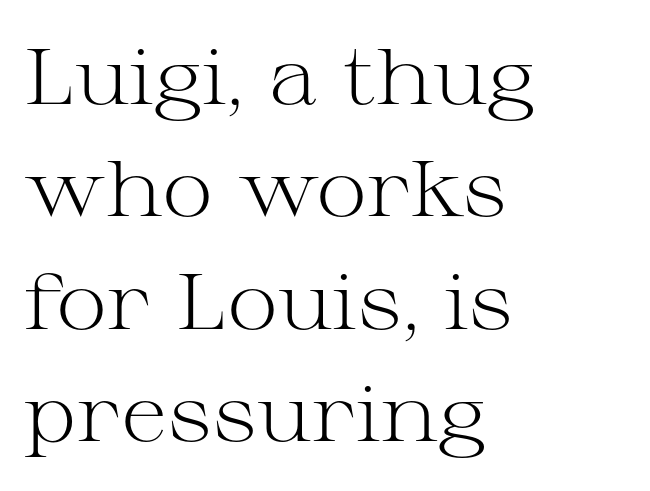
The image shows 78 px light, wide serif type, upright; set left-aligned, normal line spacing (1.44x), normal letter spacing, not underlined; medium stroke contrast and a medium x-height.
